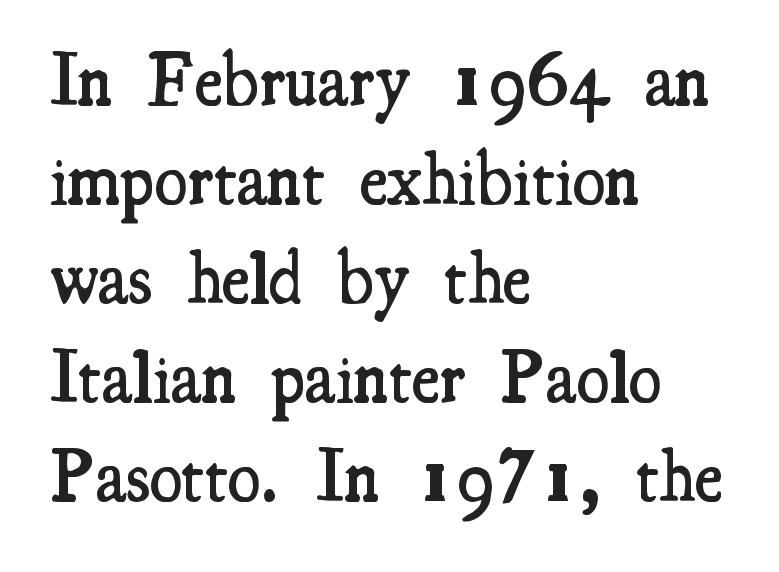
{"serif": "yes", "italic": "no", "bold": "semi", "weight": "semibold", "width": "condensed", "stroke_contrast": "medium", "x_height": "small", "monospaced": "no", "underline": "no", "align": "left", "line_spacing": "normal", "line_spacing_ratio": 1.32, "letter_spacing": "normal", "letter_spacing_em": 0.0, "glyph_px": 75}
